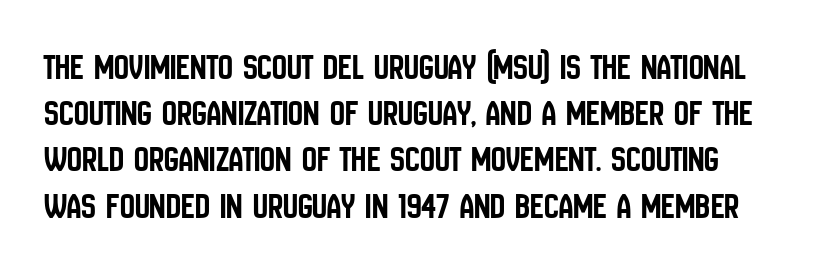
Q: Is the text italic (slanted)? A: No, it is upright.
Q: Is the typeface a serif or a sans-serif typeface? A: Sans-serif.
Q: Is the text underlined? A: No.
Q: Is the spacing between letters normal or unusually wide? A: Normal.
Q: Is the spacing between lines tight, normal or loose? A: Normal.
Q: Width (condensed, normal, or wide)? A: Condensed.
Q: Stroke contrast? A: Low.
Q: x-height? A: Large.
Q: Monospaced? A: No.
